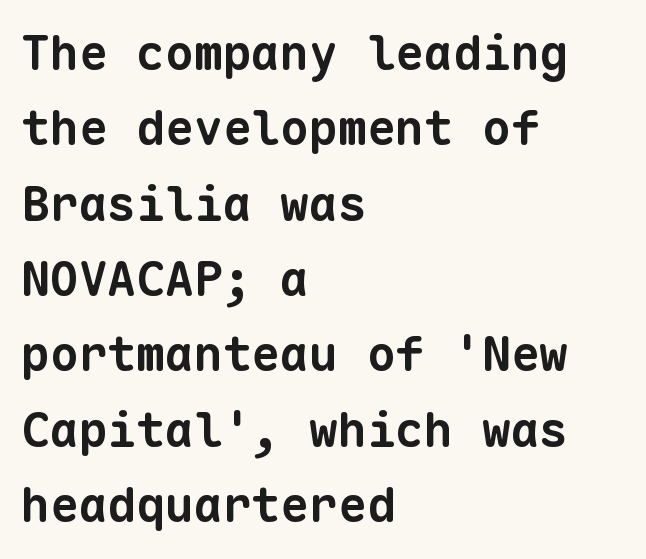
The image shows 48 px bold sans-serif type, monospaced; set left-aligned, normal line spacing (1.57x), normal letter spacing, not underlined; low stroke contrast and a medium x-height.
